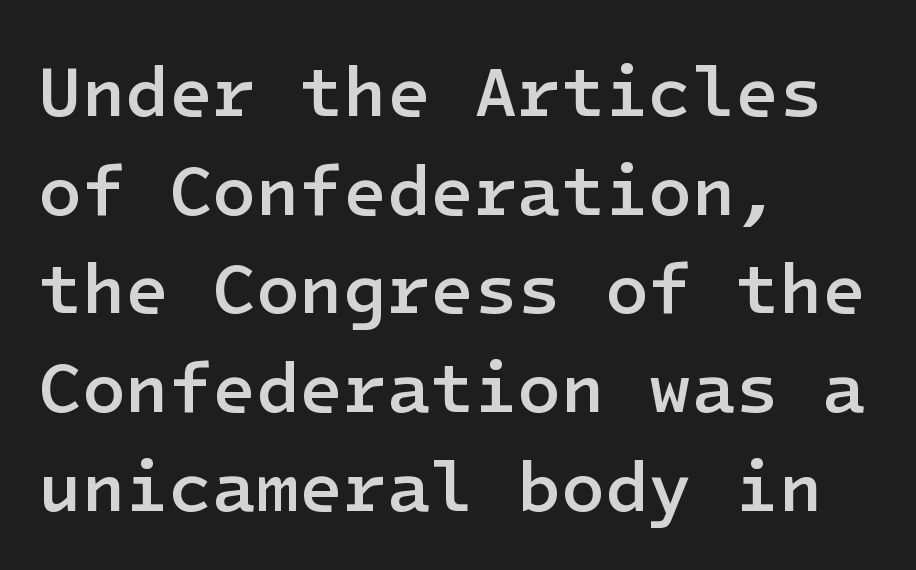
{"serif": "no", "italic": "no", "bold": "semi", "weight": "semibold", "width": "normal", "stroke_contrast": "low", "x_height": "medium", "underline": "no", "align": "left", "line_spacing": "normal", "line_spacing_ratio": 1.39, "letter_spacing": "normal", "letter_spacing_em": 0.0, "glyph_px": 71}
